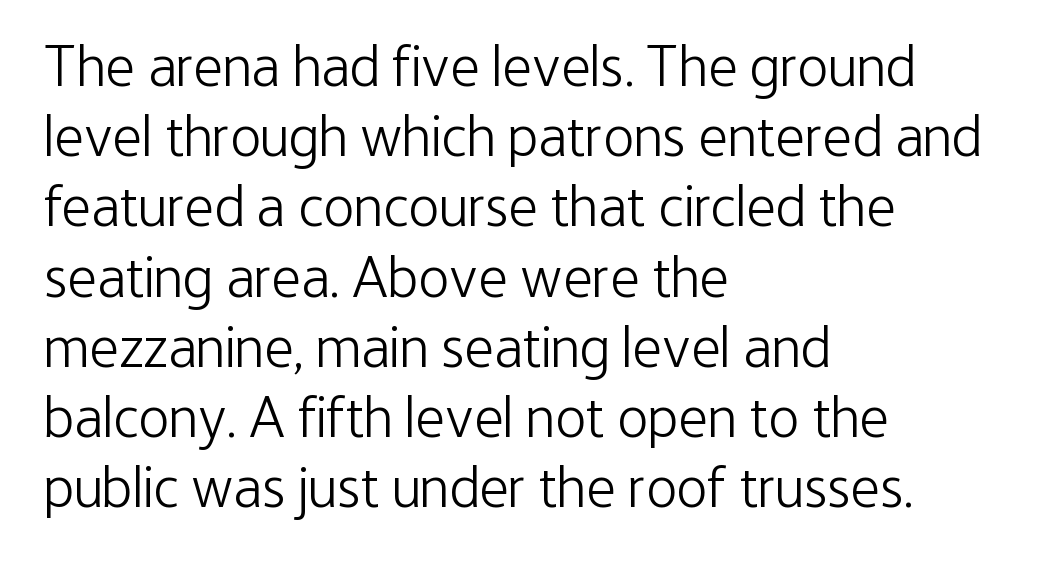
Q: Is the text bold? A: No.
Q: Is the text italic (slanted)? A: No, it is upright.
Q: Is the typeface a serif or a sans-serif typeface? A: Sans-serif.
Q: Is the text underlined? A: No.
Q: How is the paragraph aligned? A: Left-aligned.
Q: Is the spacing between letters normal or unusually wide? A: Normal.
Q: Width (condensed, normal, or wide)? A: Condensed.
Q: Stroke contrast? A: Low.
Q: x-height? A: Medium.
Q: Monospaced? A: No.
